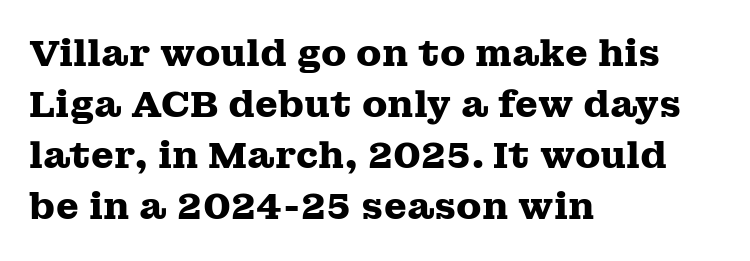
Q: Is the text bold? A: Yes.
Q: Is the text italic (slanted)? A: No, it is upright.
Q: Is the typeface a serif or a sans-serif typeface? A: Serif.
Q: Is the text underlined? A: No.
Q: How is the paragraph aligned? A: Left-aligned.
Q: Is the spacing between letters normal or unusually wide? A: Normal.
Q: Is the spacing between lines tight, normal or loose? A: Normal.
Q: Width (condensed, normal, or wide)? A: Wide.
Q: Stroke contrast? A: Medium.
Q: x-height? A: Medium.
Q: Monospaced? A: No.
